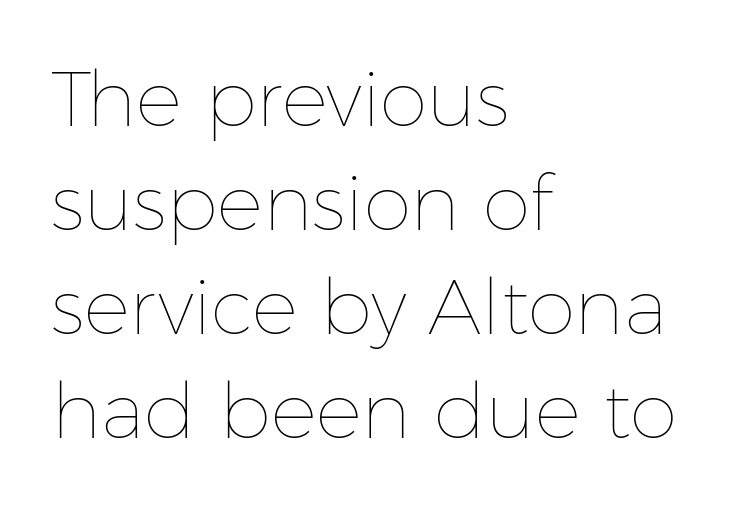
{"italic": "no", "bold": "no", "weight": "thin", "width": "normal", "stroke_contrast": "low", "x_height": "medium", "monospaced": "no", "underline": "no", "align": "left", "line_spacing": "normal", "line_spacing_ratio": 1.35, "letter_spacing": "normal", "letter_spacing_em": 0.0, "glyph_px": 77}
